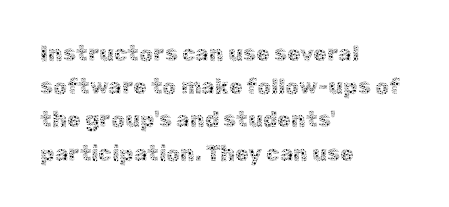
{"italic": "no", "bold": "no", "underline": "no", "align": "left", "line_spacing": "normal", "line_spacing_ratio": 1.51, "letter_spacing": "normal", "letter_spacing_em": 0.0, "glyph_px": 22}
